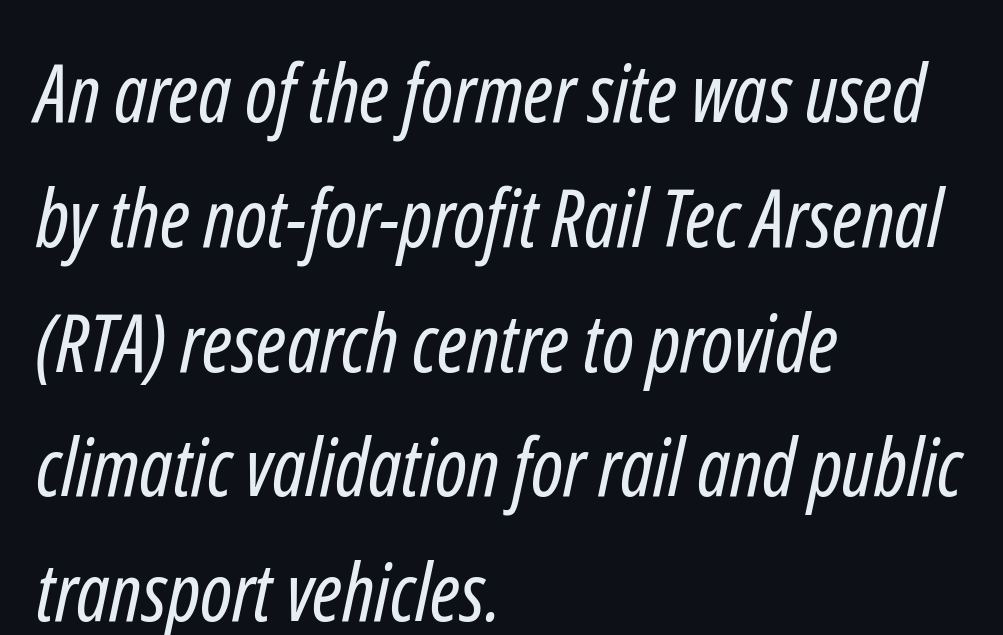
Every row of glyphs begins at an identical x-position on the left. Characters follow at the spacing the type designer built in. Rows of type keep a routine distance in the vertical direction. This rendering features lettering with no underline. The designer went with a sans here, leaving each stem footless. The letters look calm and open, with moderate or lighter stems.
